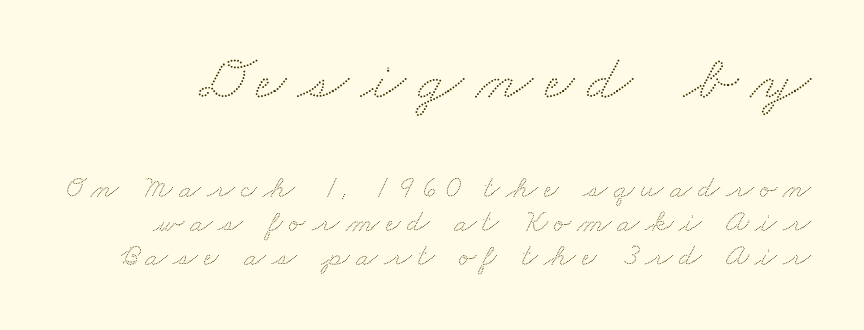
The words here are not underlined. Compare the two chunks: the upper has the greater cap height. Each letter keeps its own natural width here, so spacing adapts to shape. One glance says dense: line gaps are narrower than usual.
